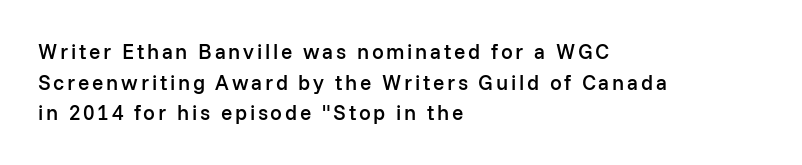
{"italic": "no", "bold": "semi", "underline": "no", "align": "left", "line_spacing": "normal", "line_spacing_ratio": 1.46, "glyph_px": 21}
